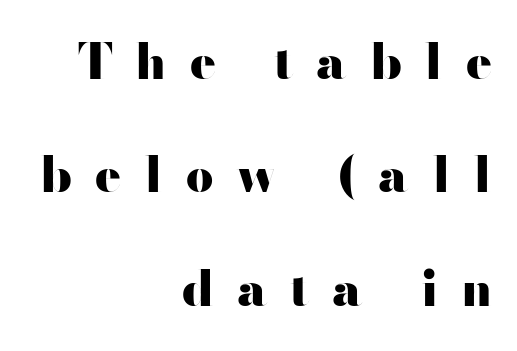
{"italic": "no", "bold": "yes", "weight": "heavy", "width": "wide", "stroke_contrast": "high", "x_height": "small", "monospaced": "no", "underline": "no", "align": "right", "line_spacing": "loose", "line_spacing_ratio": 2.36, "letter_spacing": "wide", "letter_spacing_em": 0.48, "glyph_px": 48}
